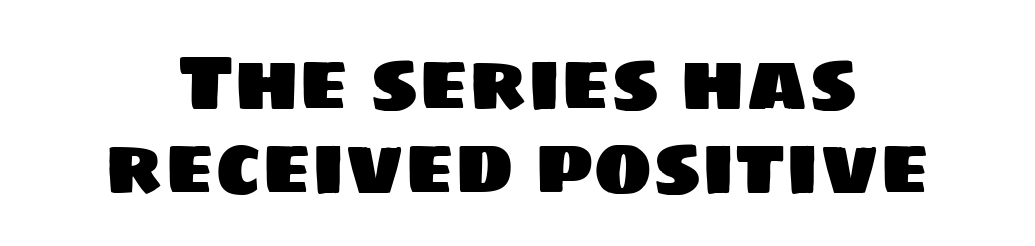
{"serif": "no", "width": "normal", "stroke_contrast": "low", "x_height": "large", "monospaced": "no", "underline": "no", "align": "center", "line_spacing": "tight", "line_spacing_ratio": 1.06, "letter_spacing": "normal", "letter_spacing_em": 0.0, "glyph_px": 79}
